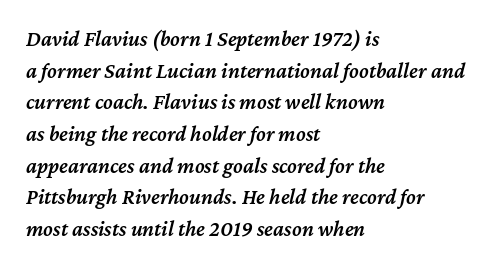
Quick note: interline space is typical. A classic flush-left, rag-right setting is used for this passage. Between one letter and the next there's only the usual sliver of space. Rendered with sloped, italic letterforms. No word sits above an underline.
